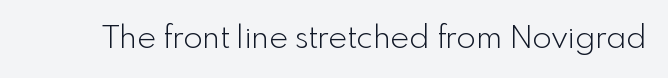
Nope, no serifs anywhere on these letters. No heavy texture on the line: the type isn't bold. Descender tails drop into unmarked territory. A typesetter would call this proportional, since set widths differ per character. The passage shown has conventional tracking throughout. A roman cut, with each character standing at attention.
